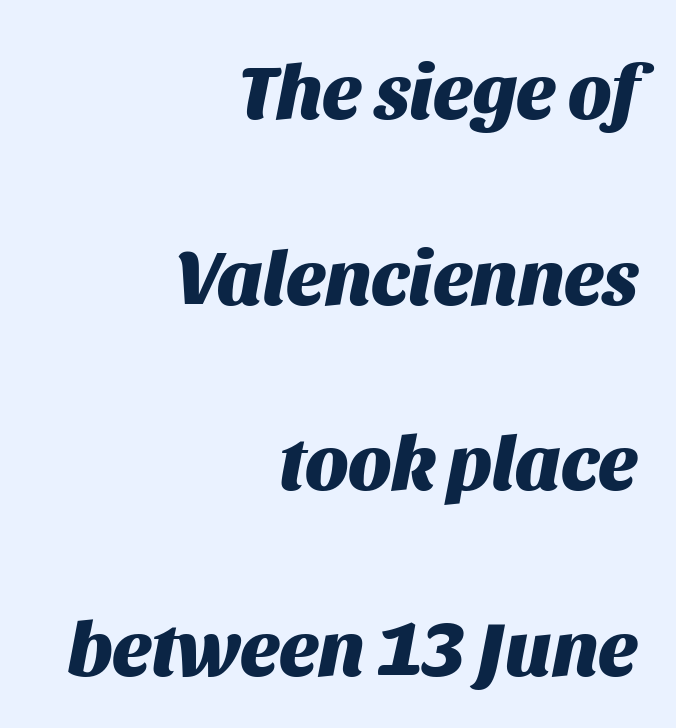
The image shows 77 px heavy type, italic (leaning right); set right-aligned, loose line spacing (2.41x), normal letter spacing, not underlined; medium stroke contrast and a large x-height.
